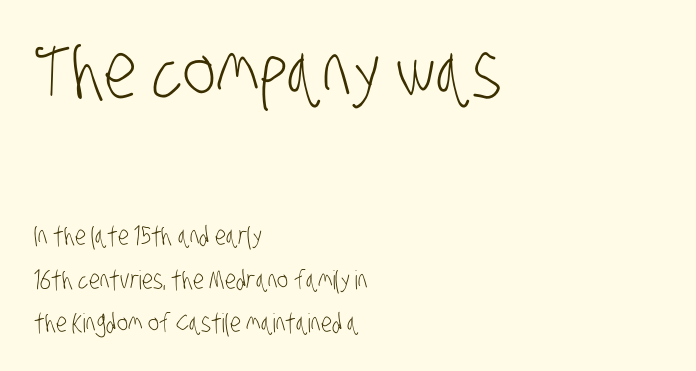
{"serif": "no", "bold": "no", "weight": "light", "width": "condensed", "stroke_contrast": "low", "x_height": "large", "monospaced": "no", "underline": "no", "align": "left", "line_spacing": "normal", "line_spacing_ratio": 1.66, "letter_spacing": "normal", "letter_spacing_em": 0.0, "larger_block": "first", "size_ratio": 2.96, "glyph_px": 77}
